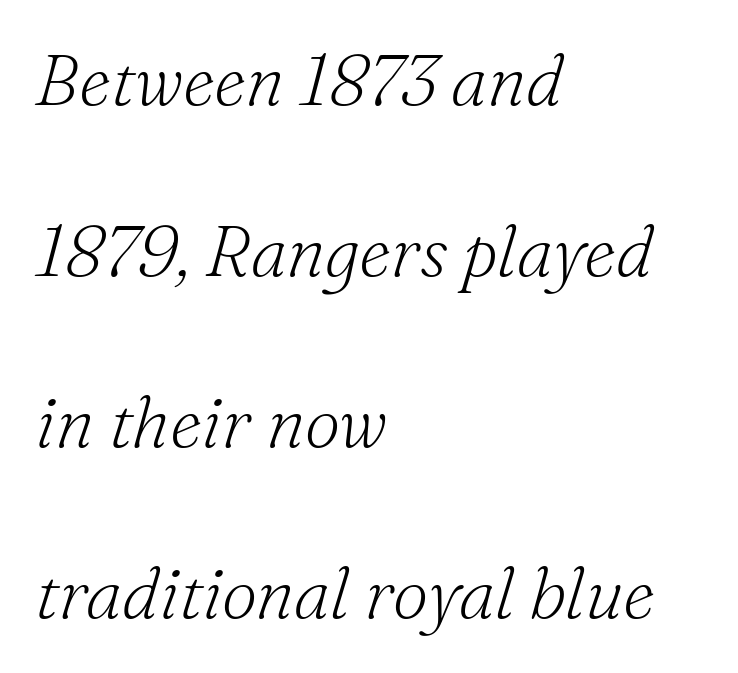
The image shows 71 px light serif type, italic (leaning right); set left-aligned, loose line spacing (2.41x), normal letter spacing, not underlined; medium stroke contrast and a small x-height.
